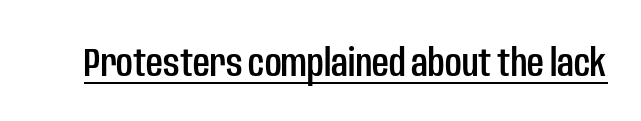
The image shows 41 px condensed sans-serif type, upright; set normal letter spacing, underlined; low stroke contrast and a large x-height.
